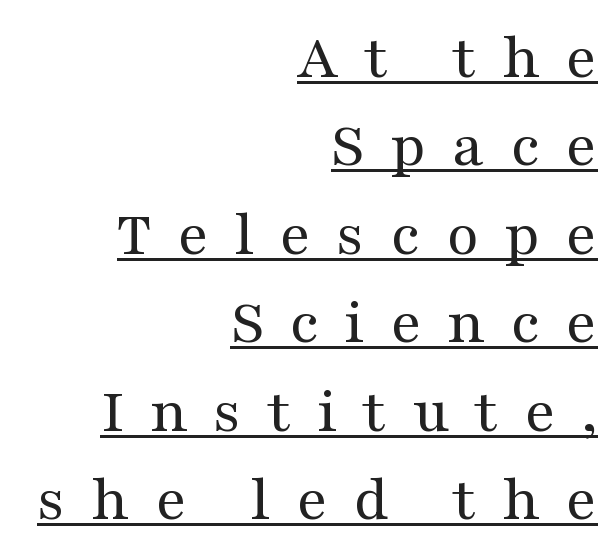
The image shows 66 px regular-weight, wide serif type, upright; set right-aligned, normal line spacing (1.34x), unusually wide letter spacing (+0.38 em), underlined; medium stroke contrast and a medium x-height.
